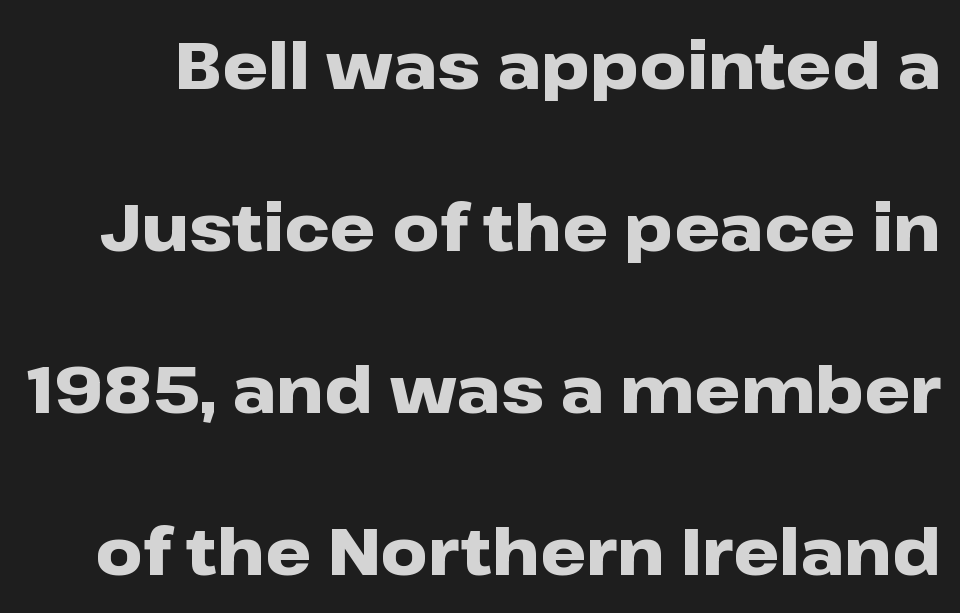
{"serif": "no", "italic": "no", "bold": "yes", "weight": "heavy", "width": "wide", "stroke_contrast": "low", "x_height": "medium", "monospaced": "no", "underline": "no", "line_spacing": "loose", "line_spacing_ratio": 2.49, "letter_spacing": "normal", "letter_spacing_em": 0.0, "glyph_px": 65}
